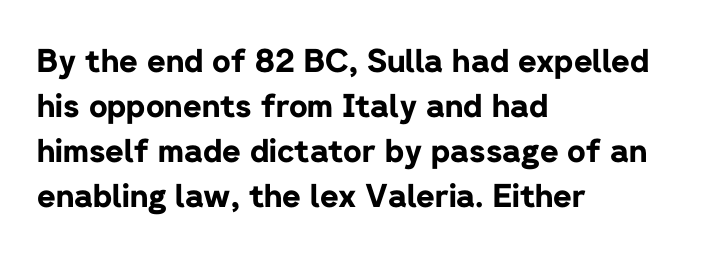
{"serif": "no", "italic": "no", "bold": "yes", "weight": "bold", "width": "normal", "stroke_contrast": "low", "x_height": "medium", "monospaced": "no", "underline": "no", "align": "left", "line_spacing": "normal", "line_spacing_ratio": 1.41, "letter_spacing": "normal", "letter_spacing_em": 0.0, "glyph_px": 32}
